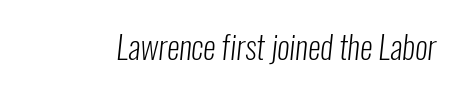
The image shows 32 px light, condensed sans-serif type; set normal letter spacing, not underlined; low stroke contrast and a medium x-height.
